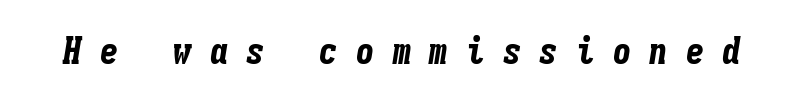
{"italic": "yes", "lean": "right", "slant_degrees": 9, "bold": "yes", "weight": "bold", "width": "condensed", "stroke_contrast": "low", "x_height": "medium", "monospaced": "yes", "underline": "no", "letter_spacing": "wide", "letter_spacing_em": 0.49, "glyph_px": 37}
